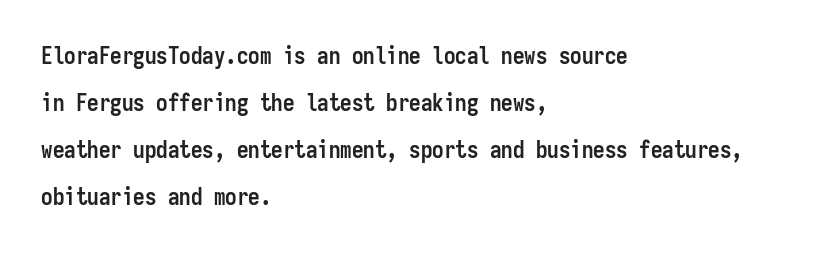
Italic: no, the glyphs are upright roman. A typesetter would call this zero additional tracking. Honestly, there is no underline to notice here at all. Teacher's note: observe the even left margin — that is flush-left alignment. Typographic density is high because the face is bold. This block would shrink considerably if given ordinary leading; it's expanded now.
